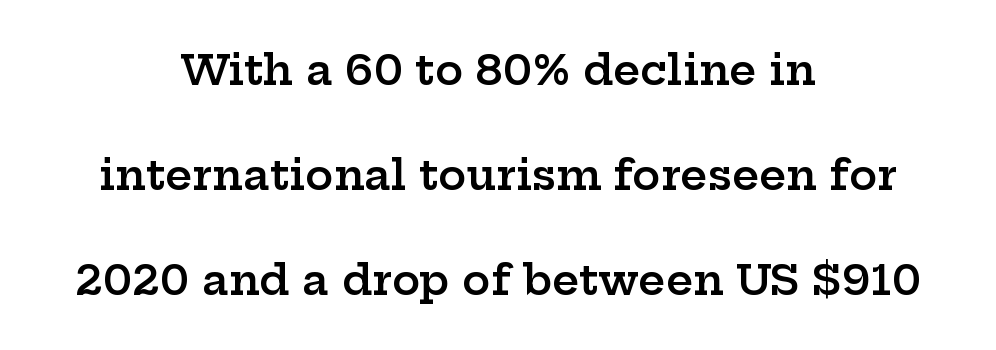
You could not count columns in this text — the font is proportionally spaced. The block of text is sparse from top to bottom, with ample space between rows. Italic? Not at all — the glyphs are vertical. Quick note: underline off. Regarding serifs, this sample has them. The lines are quadded center.
